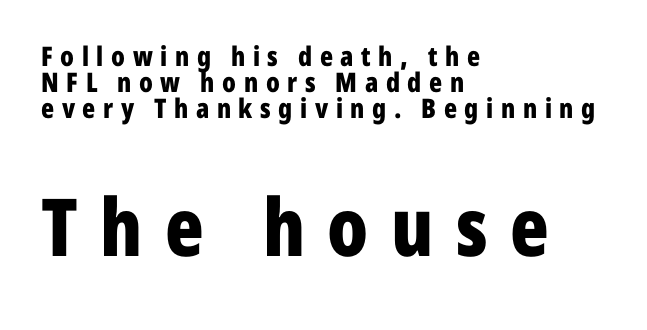
Type style note: lacks serifs. Every row of glyphs begins at an identical x-position on the left. Quick note: underline off. Each letter keeps its own natural width here, so spacing adapts to shape. Caption: upper text group reduced, lower text group enlarged. What stands out about the letter spacing? Its width — letters are far apart.
